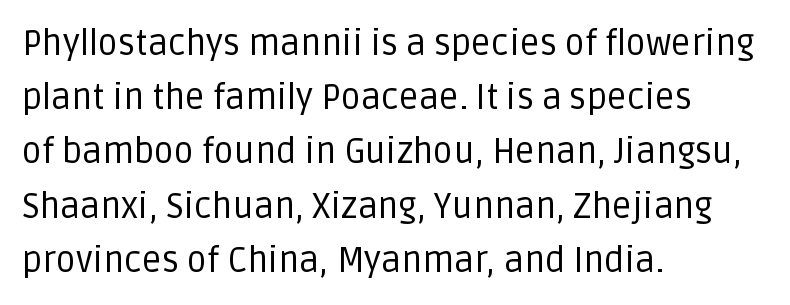
Q: Is the text bold? A: No.
Q: Is the text italic (slanted)? A: No, it is upright.
Q: Is the typeface a serif or a sans-serif typeface? A: Sans-serif.
Q: Is the text underlined? A: No.
Q: How is the paragraph aligned? A: Left-aligned.
Q: Is the spacing between letters normal or unusually wide? A: Normal.
Q: Is the spacing between lines tight, normal or loose? A: Normal.
Q: Width (condensed, normal, or wide)? A: Normal.
Q: Stroke contrast? A: Low.
Q: x-height? A: Large.
Q: Monospaced? A: No.
